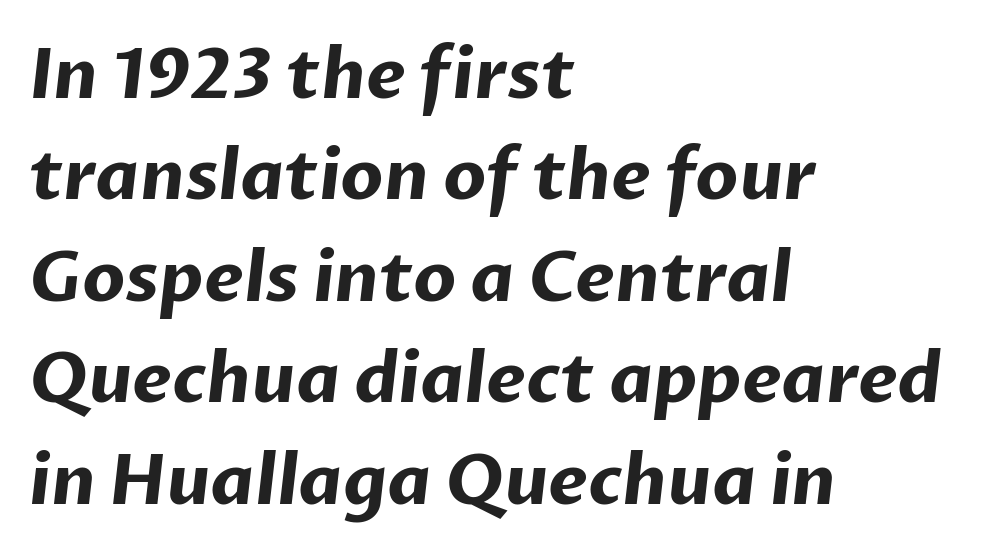
The image shows 69 px bold sans-serif type; set left-aligned, normal line spacing (1.47x), normal letter spacing, not underlined; low stroke contrast and a medium x-height.
